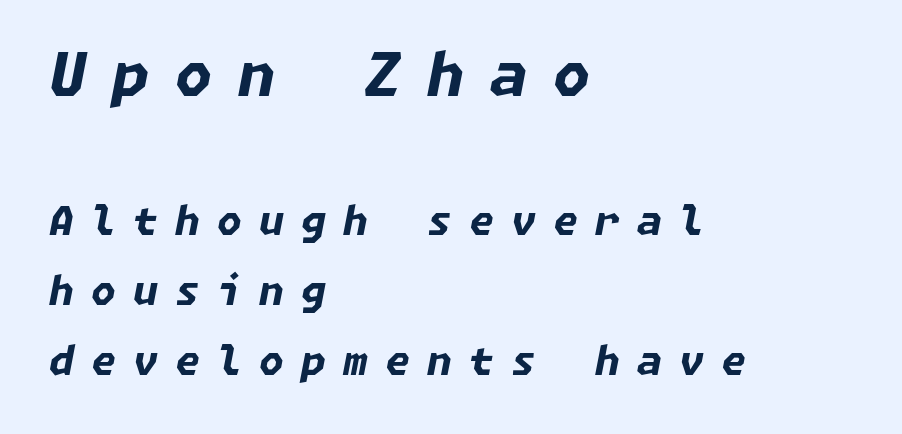
{"italic": "yes", "lean": "right", "slant_degrees": 11, "bold": "yes", "weight": "bold", "width": "normal", "stroke_contrast": "low", "x_height": "medium", "underline": "no", "align": "left", "line_spacing_ratio": 1.76, "letter_spacing": "wide", "letter_spacing_em": 0.43, "larger_block": "first", "size_ratio": 1.5, "glyph_px": 60}
